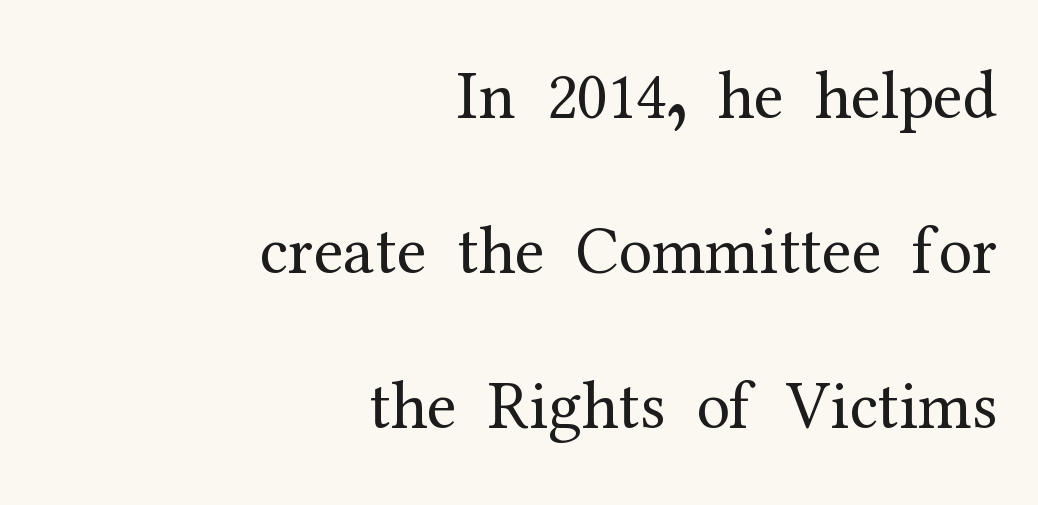
The image shows 68 px regular-weight serif type, upright; set right-aligned, loose line spacing (2.28x), normal letter spacing, not underlined; medium stroke contrast and a medium x-height.
